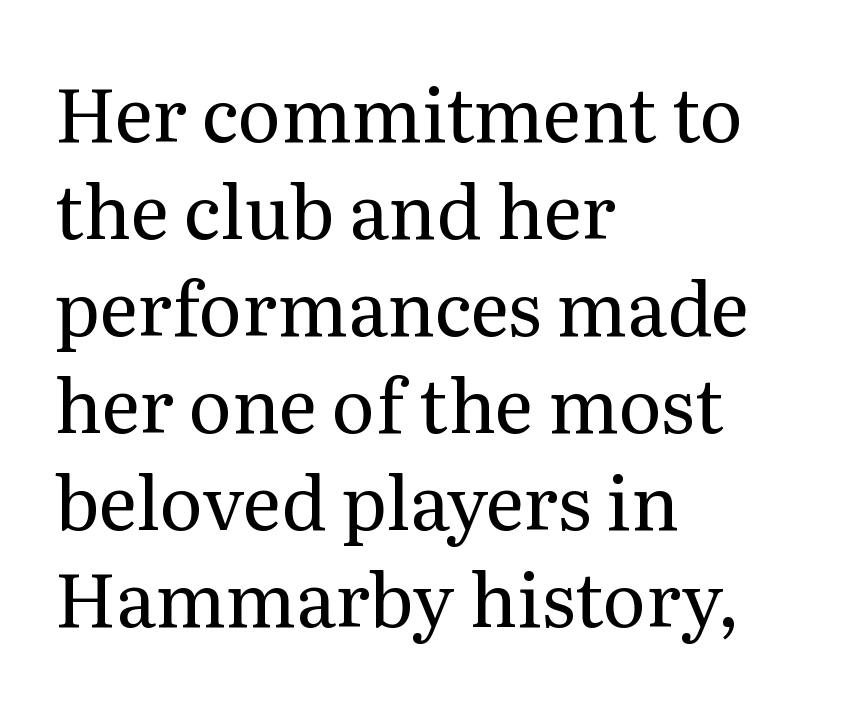
{"serif": "yes", "italic": "no", "bold": "no", "weight": "regular", "width": "normal", "stroke_contrast": "medium", "x_height": "medium", "monospaced": "no", "underline": "no", "align": "left", "line_spacing": "normal", "line_spacing_ratio": 1.31, "letter_spacing": "normal", "letter_spacing_em": 0.0, "glyph_px": 74}
